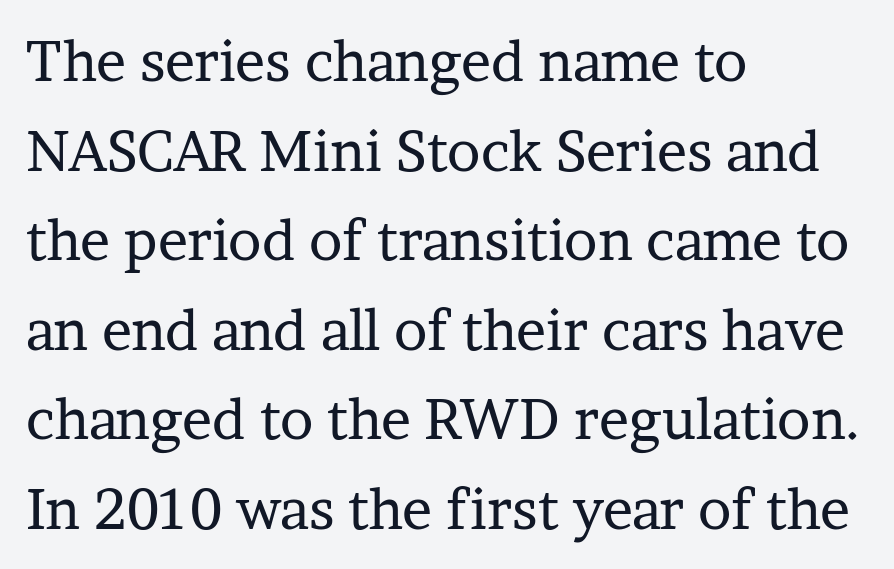
Q: Is the text bold? A: No.
Q: Is the text italic (slanted)? A: No, it is upright.
Q: Is the typeface a serif or a sans-serif typeface? A: Serif.
Q: Is the text underlined? A: No.
Q: How is the paragraph aligned? A: Left-aligned.
Q: Is the spacing between letters normal or unusually wide? A: Normal.
Q: Is the spacing between lines tight, normal or loose? A: Normal.
Q: Width (condensed, normal, or wide)? A: Normal.
Q: Stroke contrast? A: Low.
Q: x-height? A: Medium.
Q: Monospaced? A: No.
